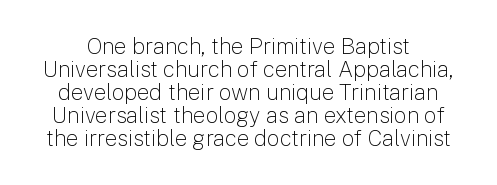
{"italic": "no", "bold": "no", "underline": "no", "line_spacing": "tight", "line_spacing_ratio": 1.05, "letter_spacing": "normal", "letter_spacing_em": 0.0, "glyph_px": 22}
